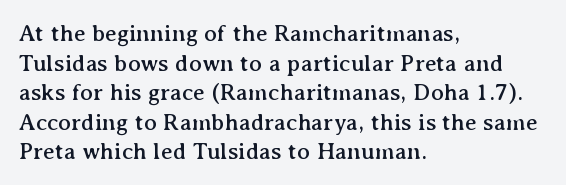
{"italic": "no", "underline": "no", "align": "left", "line_spacing_ratio": 1.23, "letter_spacing": "normal", "letter_spacing_em": 0.0, "glyph_px": 24}
